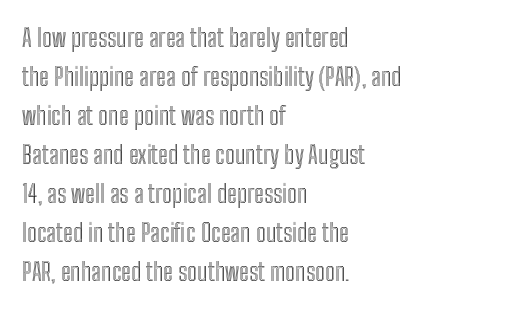
The image shows 25 px text type, upright; set left-aligned, normal line spacing (1.56x), normal letter spacing, not underlined.
